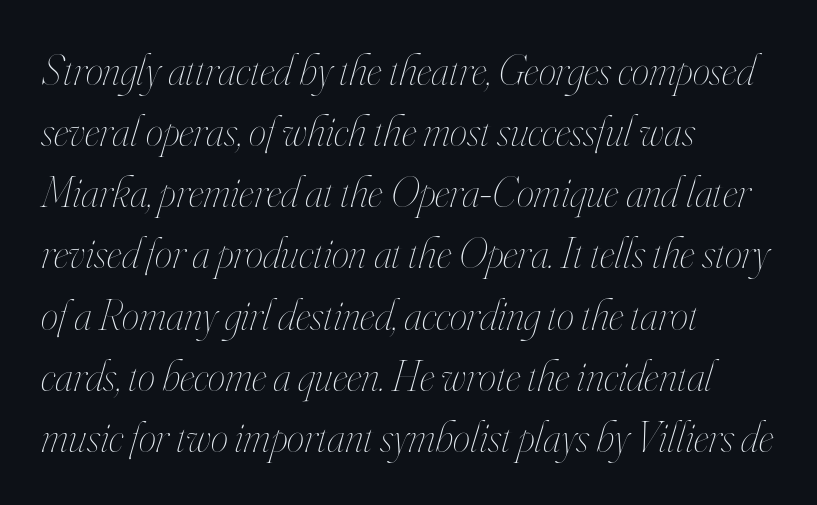
Every character sits at an angle, as italics do. Is this a fixed-width face? No — the glyphs have proportional, varying widths. Left-aligned paragraph, ragged on the right. How are the letters spaced? Ordinarily, with no added tracking. Anything drawn beneath the words? Only blank space.
